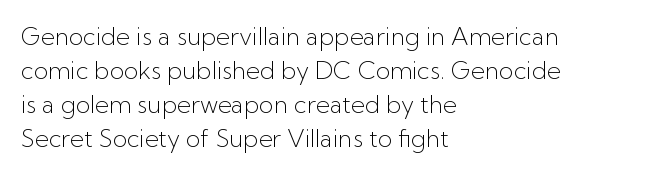
The image shows 24 px text type, upright; set left-aligned, normal line spacing (1.41x), normal letter spacing, not underlined.
